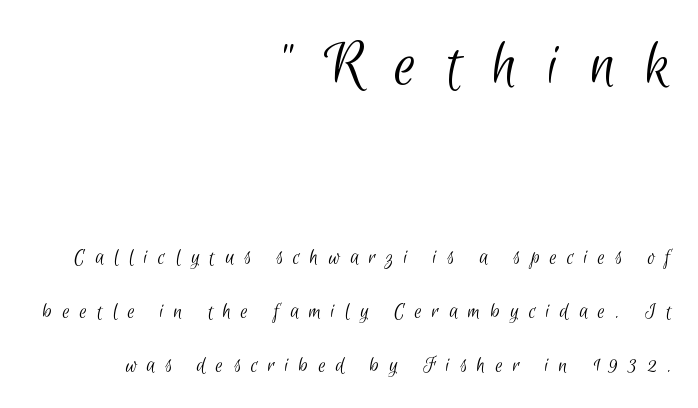
Q: Is the text bold? A: No.
Q: Is the typeface a serif or a sans-serif typeface? A: Sans-serif.
Q: Is the text underlined? A: No.
Q: How is the paragraph aligned? A: Right-aligned.
Q: Is the spacing between letters normal or unusually wide? A: Unusually wide.
Q: Is the spacing between lines tight, normal or loose? A: Loose.
Q: Which block of text is set in a larger size, the first (top) or the second (bottom)? A: The first (top) one.
Q: Width (condensed, normal, or wide)? A: Condensed.
Q: Stroke contrast? A: Low.
Q: x-height? A: Small.
Q: Monospaced? A: No.
